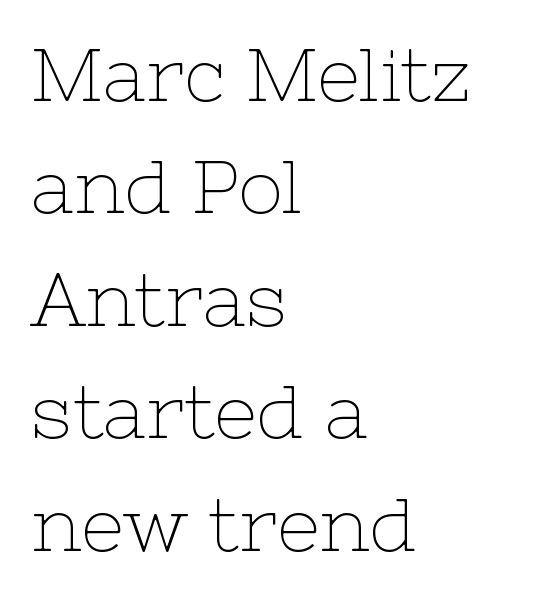
The image shows 75 px thin serif type, upright; set left-aligned, normal line spacing (1.5x), normal letter spacing, not underlined; low stroke contrast and a medium x-height.
